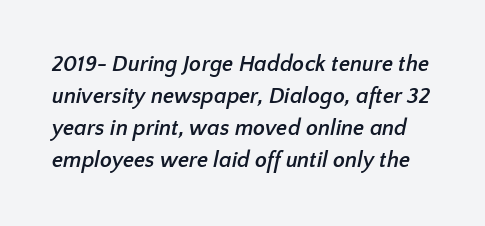
Q: Is the text bold? A: Yes.
Q: Is the text underlined? A: No.
Q: Is the spacing between letters normal or unusually wide? A: Normal.
Q: Is the spacing between lines tight, normal or loose? A: Normal.
